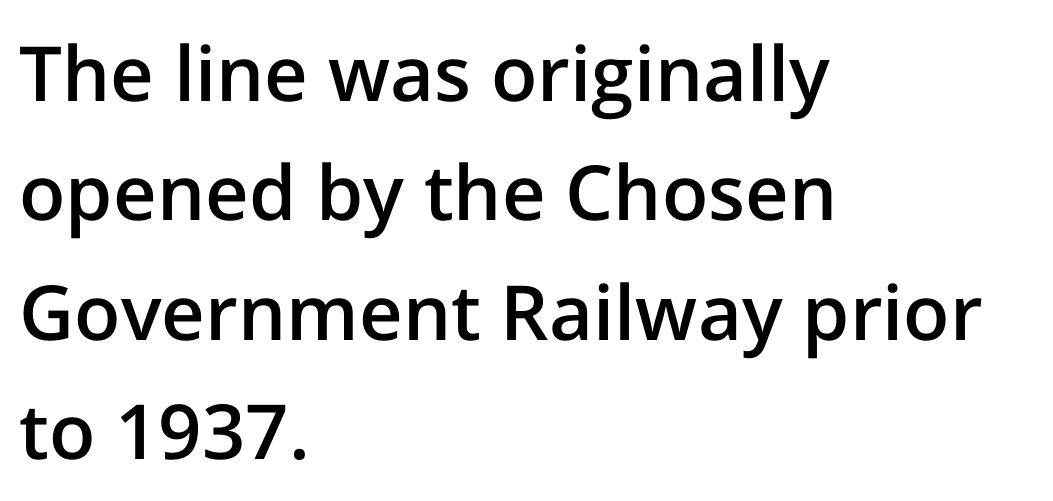
The zone under the glyphs is completely vacant. Typographically, this falls in the sans-serif category. Note the varied advance widths — an 'i' is clearly narrower than an 'm'. Typographic density is moderately raised because the face is semibold.
